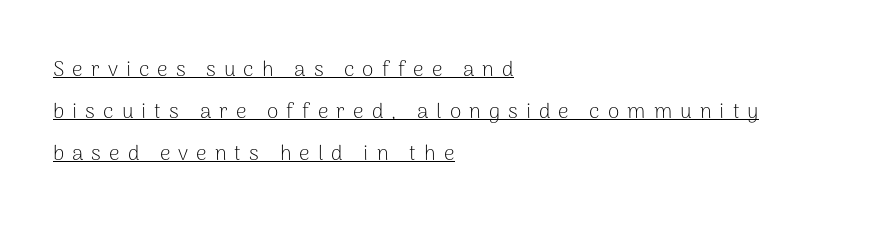
The lettering is marked with a stroke running underneath it. These lines have a slow, spaced-out rhythm from letter to letter. Leading: increased. Posture: upright roman.
